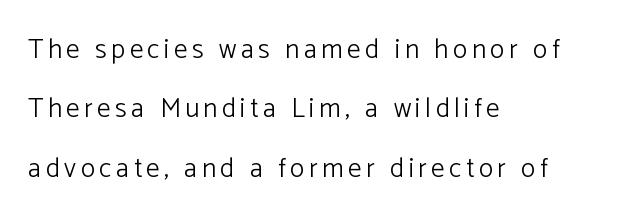
The image shows 27 px text type, upright; set left-aligned, loose line spacing (2.2x), not underlined.
